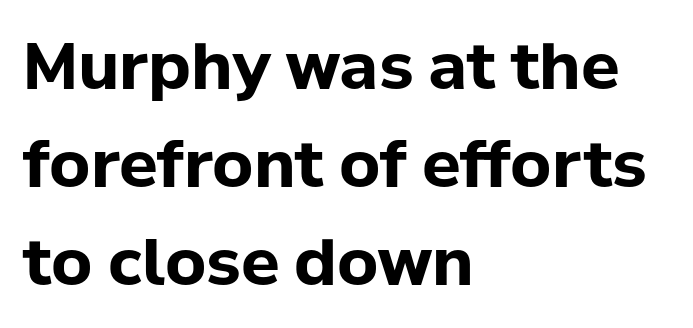
The designer went with a sans here, leaving each stem footless. Think of a printed novel: that variable character pitch is what you see here. Descender tails drop into unmarked territory. The paragraph shown leans on its left margin.
